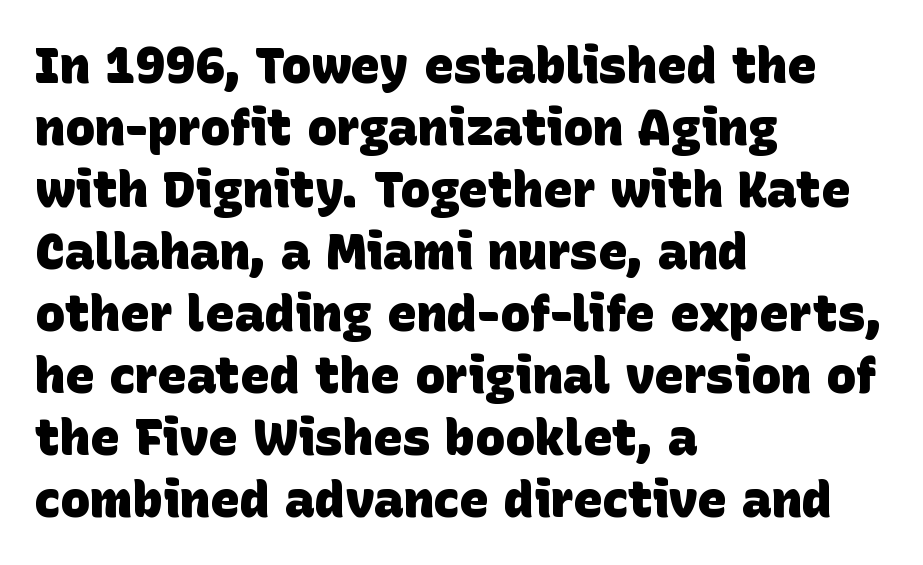
{"serif": "no", "bold": "yes", "weight": "heavy", "width": "normal", "stroke_contrast": "low", "x_height": "large", "monospaced": "no", "underline": "no", "align": "left", "line_spacing_ratio": 1.24, "letter_spacing": "normal", "letter_spacing_em": 0.0, "glyph_px": 50}
